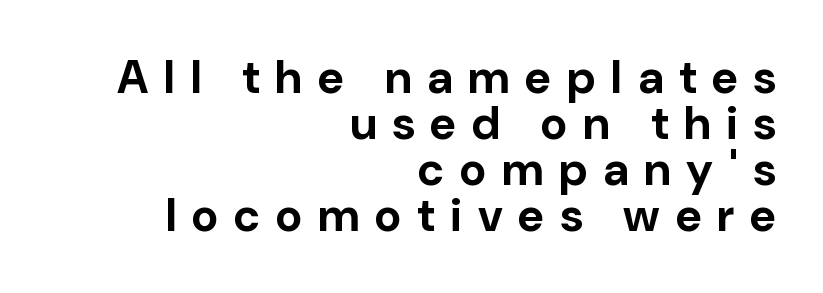
The image shows 46 px bold sans-serif type, upright; set right-aligned, tight line spacing (1.0x), unusually wide letter spacing (+0.34 em), not underlined; low stroke contrast and a medium x-height.
